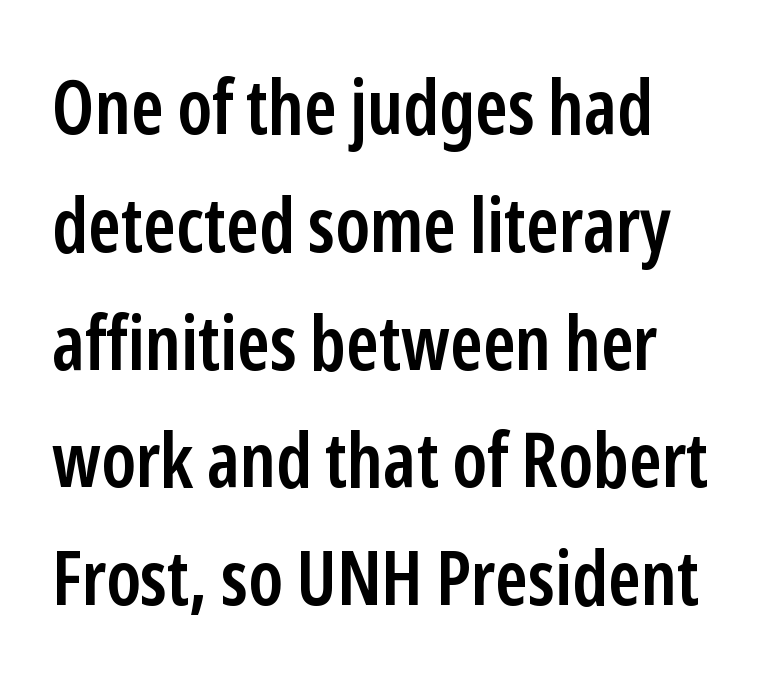
{"serif": "no", "italic": "no", "bold": "semi", "weight": "semibold", "width": "condensed", "stroke_contrast": "low", "x_height": "medium", "monospaced": "no", "underline": "no", "align": "left", "line_spacing": "normal", "line_spacing_ratio": 1.55, "letter_spacing": "normal", "letter_spacing_em": 0.0, "glyph_px": 76}
